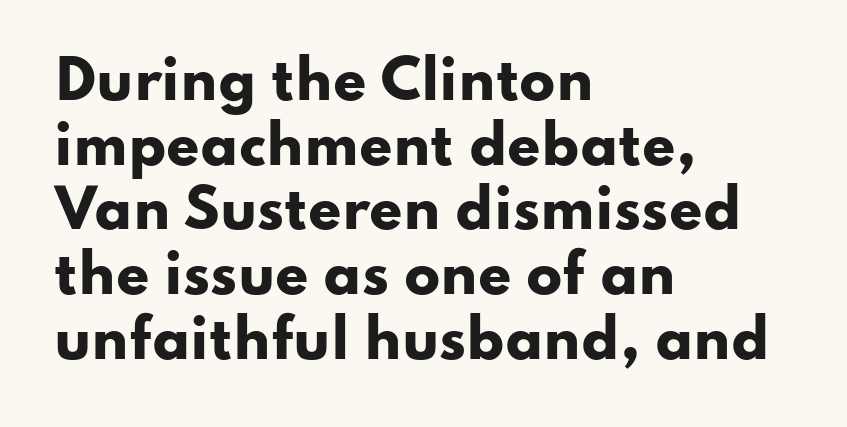
{"serif": "no", "italic": "no", "bold": "yes", "weight": "heavy", "width": "wide", "stroke_contrast": "low", "x_height": "small", "monospaced": "no", "underline": "no", "align": "left", "line_spacing_ratio": 1.22, "letter_spacing": "normal", "letter_spacing_em": 0.0, "glyph_px": 53}
